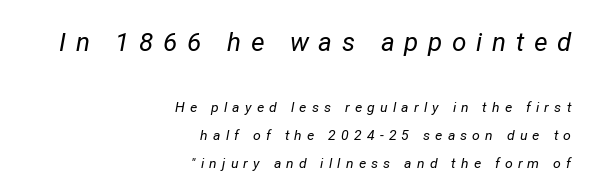
{"italic": "yes", "lean": "right", "slant_degrees": 12, "bold": "no", "underline": "no", "align": "right", "line_spacing": "loose", "line_spacing_ratio": 2.03, "letter_spacing": "wide", "letter_spacing_em": 0.37, "larger_block": "first", "size_ratio": 1.86, "glyph_px": 26}
